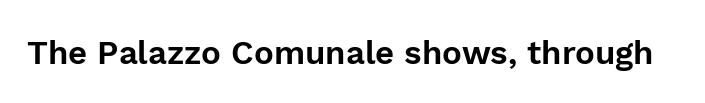
Q: Is the text italic (slanted)? A: No, it is upright.
Q: Is the typeface a serif or a sans-serif typeface? A: Sans-serif.
Q: Is the text underlined? A: No.
Q: Is the spacing between letters normal or unusually wide? A: Normal.
Q: Width (condensed, normal, or wide)? A: Normal.
Q: Stroke contrast? A: Low.
Q: x-height? A: Medium.
Q: Monospaced? A: No.
